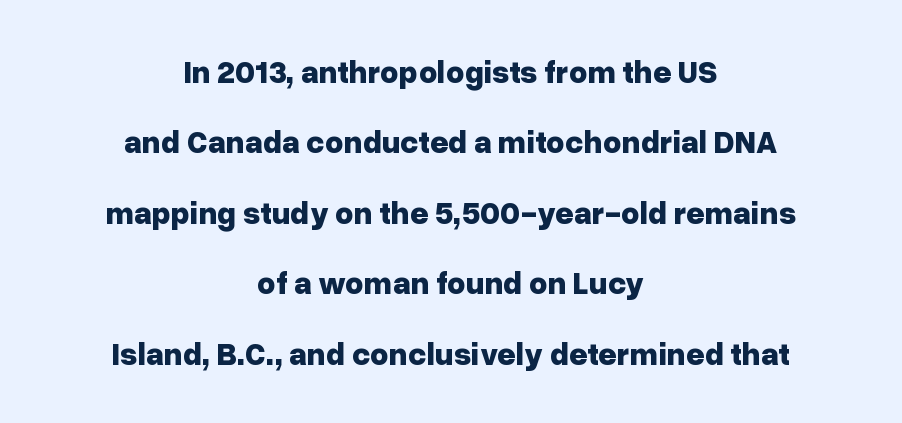
Q: Is the text bold? A: Yes.
Q: Is the text italic (slanted)? A: No, it is upright.
Q: Is the typeface a serif or a sans-serif typeface? A: Sans-serif.
Q: Is the text underlined? A: No.
Q: How is the paragraph aligned? A: Centered.
Q: Is the spacing between letters normal or unusually wide? A: Normal.
Q: Is the spacing between lines tight, normal or loose? A: Loose.
Q: Width (condensed, normal, or wide)? A: Normal.
Q: Stroke contrast? A: Low.
Q: x-height? A: Medium.
Q: Monospaced? A: No.
